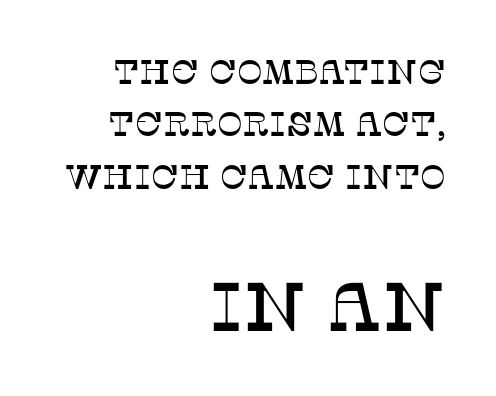
These lines were composed using upright roman letters. The type is set solid horizontally, with unmodified tracking. Clear beneath every line of the passage. The face used here is proportionally spaced, like ordinary book or web type. Is there much room between lines? A standard amount, neither cramped nor airy.
